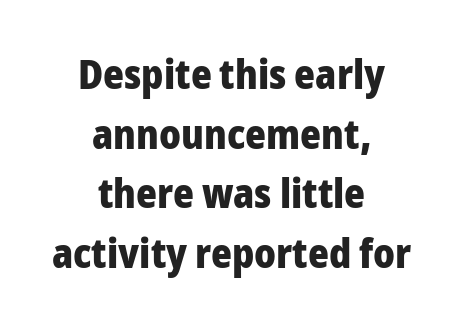
Q: Is the text bold? A: Yes.
Q: Is the text italic (slanted)? A: No, it is upright.
Q: Is the typeface a serif or a sans-serif typeface? A: Sans-serif.
Q: Is the text underlined? A: No.
Q: How is the paragraph aligned? A: Centered.
Q: Is the spacing between letters normal or unusually wide? A: Normal.
Q: Is the spacing between lines tight, normal or loose? A: Normal.
Q: Width (condensed, normal, or wide)? A: Normal.
Q: Stroke contrast? A: Low.
Q: x-height? A: Medium.
Q: Monospaced? A: No.
